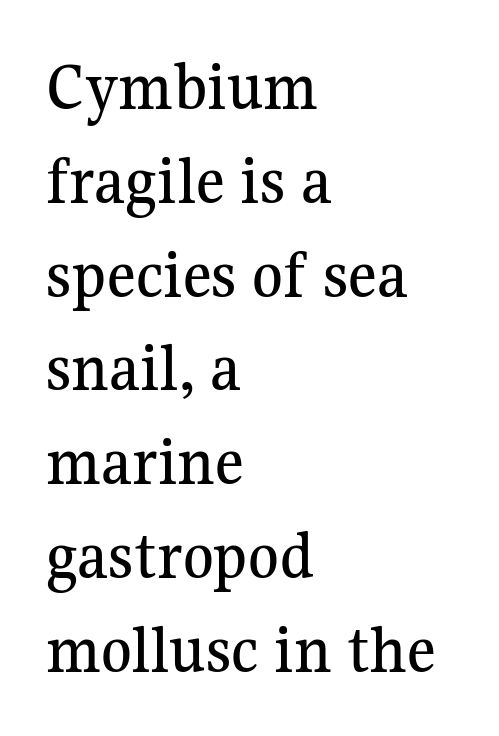
The image shows 70 px serif type, upright; set left-aligned, normal line spacing (1.34x), normal letter spacing, not underlined; medium stroke contrast and a medium x-height.
